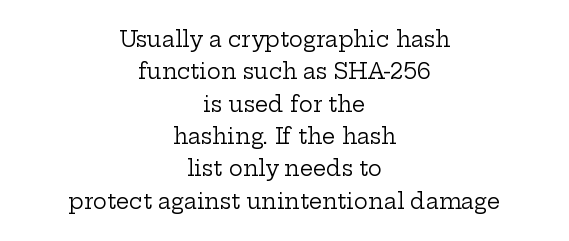
{"italic": "no", "bold": "no", "underline": "no", "align": "center", "line_spacing": "normal", "line_spacing_ratio": 1.54, "letter_spacing": "normal", "letter_spacing_em": 0.0, "glyph_px": 21}
